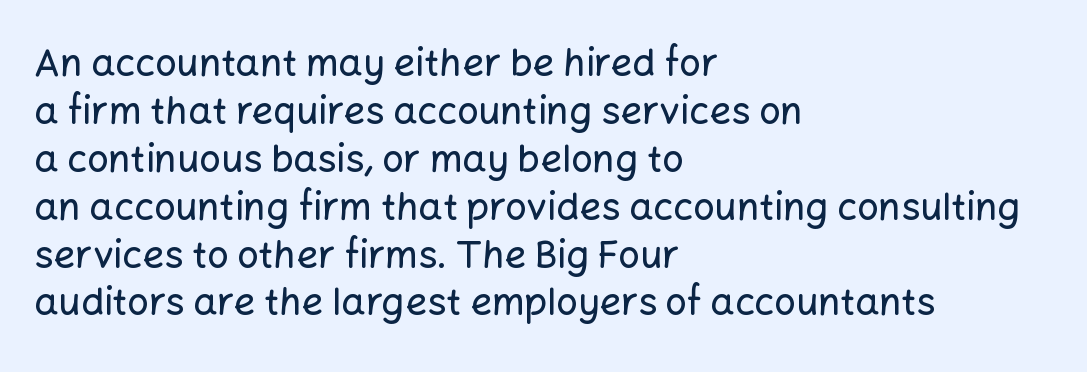
Q: Is the text italic (slanted)? A: No, it is upright.
Q: Is the typeface a serif or a sans-serif typeface? A: Sans-serif.
Q: Is the text underlined? A: No.
Q: How is the paragraph aligned? A: Left-aligned.
Q: Is the spacing between letters normal or unusually wide? A: Normal.
Q: Is the spacing between lines tight, normal or loose? A: Normal.
Q: Width (condensed, normal, or wide)? A: Normal.
Q: Stroke contrast? A: Low.
Q: x-height? A: Medium.
Q: Monospaced? A: No.
